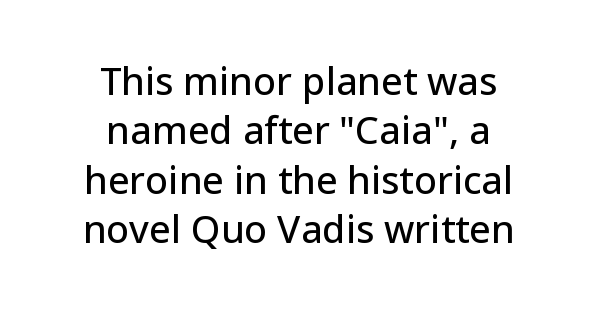
{"serif": "no", "italic": "no", "width": "normal", "stroke_contrast": "low", "x_height": "medium", "monospaced": "no", "underline": "no", "align": "center", "line_spacing": "normal", "line_spacing_ratio": 1.3, "letter_spacing": "normal", "letter_spacing_em": 0.0, "glyph_px": 38}
